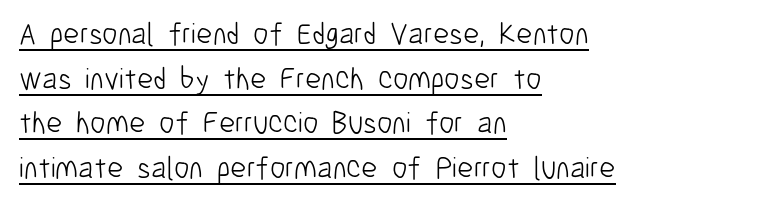
In terms of letterspacing, this is plain default setting. Ink coverage per letter is moderate at most. The lettering is marked with a stroke running underneath it. Think of a printed novel: that variable character pitch is what you see here.
